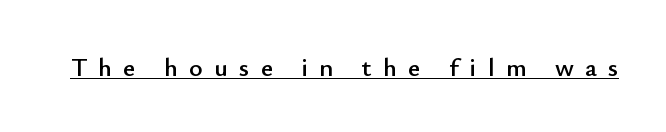
{"italic": "no", "underline": "yes", "letter_spacing": "wide", "letter_spacing_em": 0.43, "glyph_px": 26}
